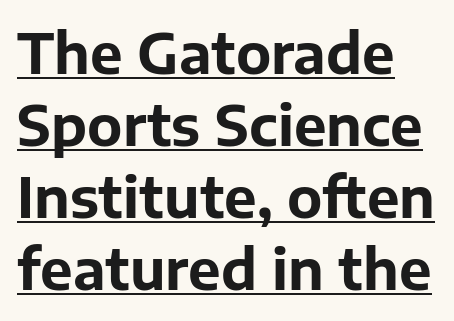
{"serif": "no", "italic": "no", "bold": "yes", "weight": "bold", "width": "normal", "stroke_contrast": "low", "x_height": "medium", "monospaced": "no", "underline": "yes", "align": "left", "line_spacing": "normal", "line_spacing_ratio": 1.31, "letter_spacing": "normal", "letter_spacing_em": 0.0, "glyph_px": 55}
